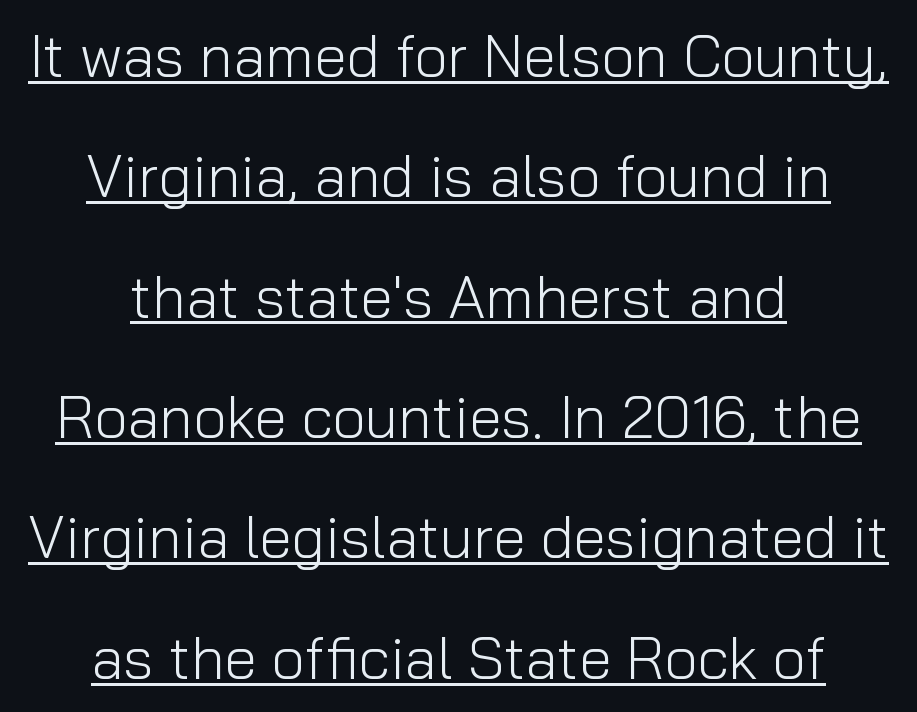
Q: Is the text bold? A: No.
Q: Is the text italic (slanted)? A: No, it is upright.
Q: Is the typeface a serif or a sans-serif typeface? A: Sans-serif.
Q: Is the text underlined? A: Yes.
Q: How is the paragraph aligned? A: Centered.
Q: Is the spacing between letters normal or unusually wide? A: Normal.
Q: Is the spacing between lines tight, normal or loose? A: Loose.
Q: Width (condensed, normal, or wide)? A: Normal.
Q: Stroke contrast? A: Low.
Q: x-height? A: Medium.
Q: Monospaced? A: No.
